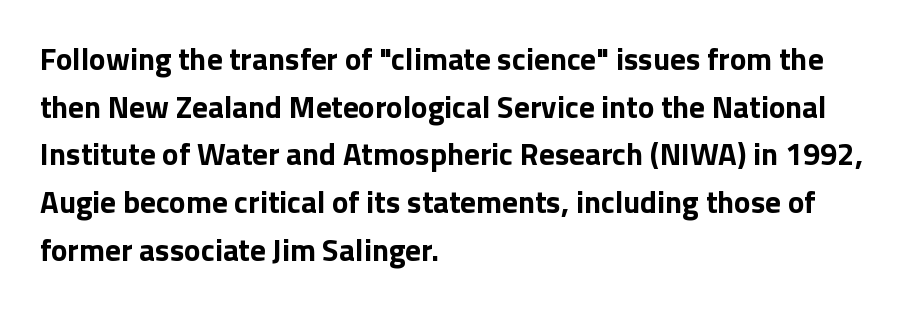
{"serif": "no", "italic": "no", "bold": "yes", "weight": "bold", "width": "normal", "stroke_contrast": "low", "x_height": "medium", "monospaced": "no", "underline": "no", "align": "left", "line_spacing": "normal", "line_spacing_ratio": 1.54, "letter_spacing": "normal", "letter_spacing_em": 0.0, "glyph_px": 31}
